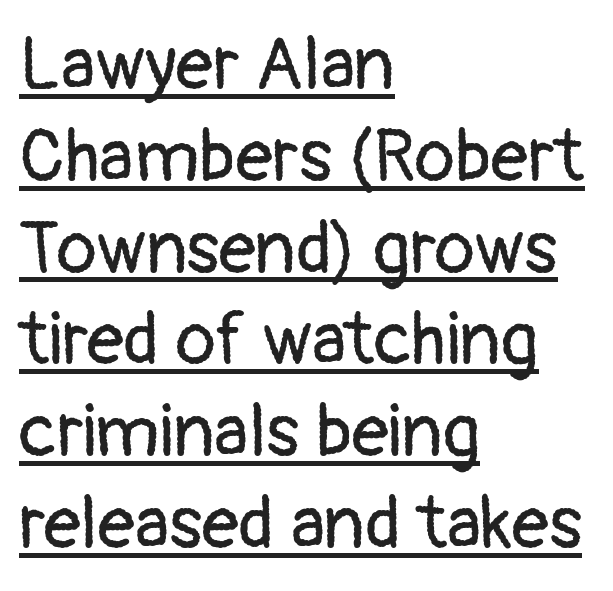
{"serif": "no", "italic": "no", "bold": "no", "weight": "regular", "width": "normal", "stroke_contrast": "low", "x_height": "medium", "monospaced": "no", "underline": "yes", "align": "left", "line_spacing_ratio": 1.24, "letter_spacing": "normal", "letter_spacing_em": 0.0, "glyph_px": 74}
